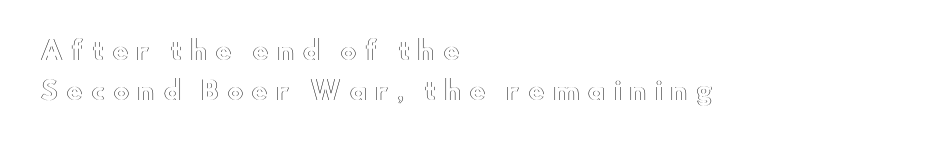
Q: Is the text italic (slanted)? A: No, it is upright.
Q: Is the text underlined? A: No.
Q: How is the paragraph aligned? A: Left-aligned.
Q: Is the spacing between letters normal or unusually wide? A: Unusually wide.
Q: Is the spacing between lines tight, normal or loose? A: Normal.
